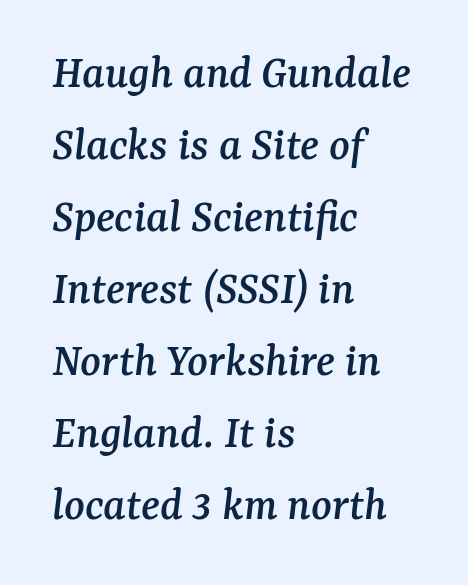
The image shows 48 px serif type, italic (leaning right); set left-aligned, normal line spacing (1.5x), normal letter spacing, not underlined; medium stroke contrast and a medium x-height.
